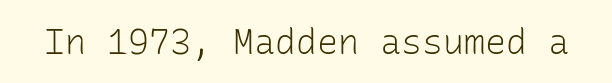
{"serif": "no", "italic": "no", "bold": "no", "weight": "light", "width": "normal", "stroke_contrast": "low", "x_height": "medium", "monospaced": "yes", "underline": "no", "letter_spacing": "normal", "letter_spacing_em": 0.0, "glyph_px": 35}
